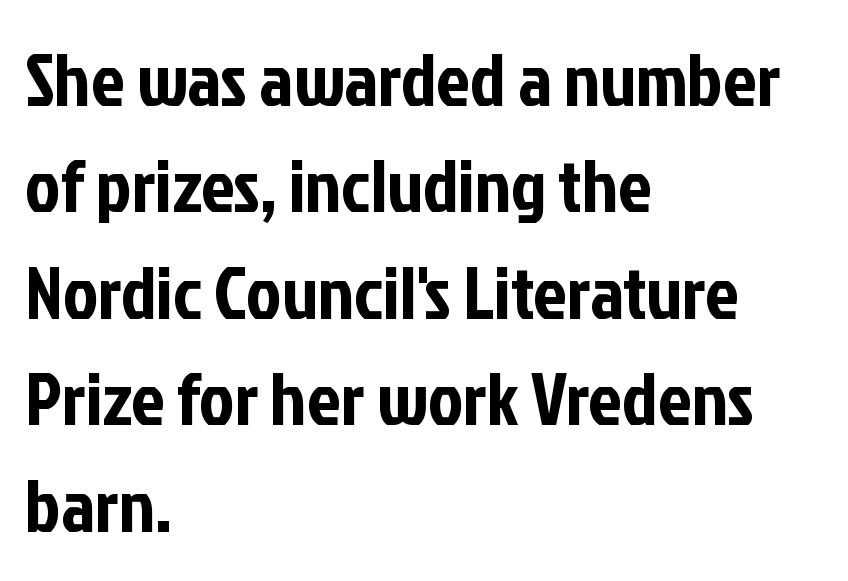
The image shows 75 px condensed sans-serif type, upright; set left-aligned, normal line spacing (1.42x), normal letter spacing, not underlined; low stroke contrast and a medium x-height.
